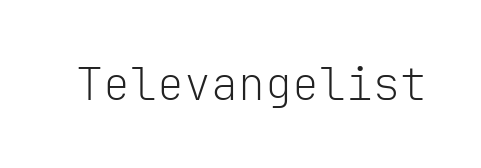
The image shows 45 px light sans-serif type, upright, monospaced; set normal letter spacing, not underlined; low stroke contrast and a medium x-height.
